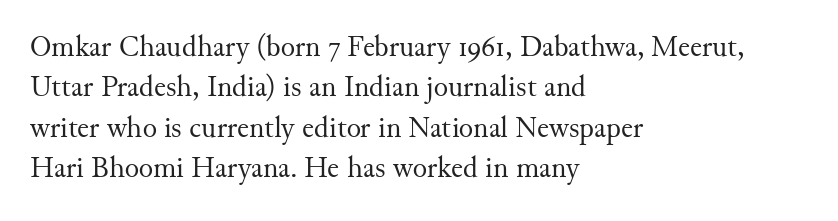
{"serif": "yes", "italic": "no", "bold": "no", "weight": "regular", "width": "normal", "stroke_contrast": "medium", "x_height": "small", "monospaced": "no", "underline": "no", "align": "left", "line_spacing": "normal", "line_spacing_ratio": 1.35, "letter_spacing": "normal", "letter_spacing_em": 0.0, "glyph_px": 30}
